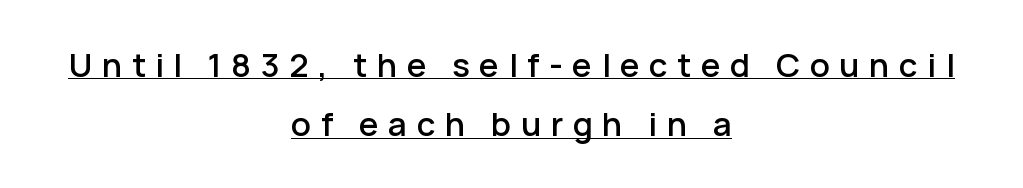
Q: Is the text italic (slanted)? A: No, it is upright.
Q: Is the typeface a serif or a sans-serif typeface? A: Sans-serif.
Q: Is the text underlined? A: Yes.
Q: How is the paragraph aligned? A: Centered.
Q: Is the spacing between letters normal or unusually wide? A: Unusually wide.
Q: Width (condensed, normal, or wide)? A: Normal.
Q: Stroke contrast? A: Low.
Q: x-height? A: Medium.
Q: Monospaced? A: No.
